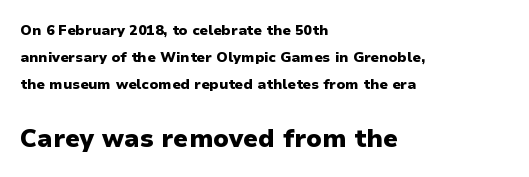
Q: Is the text bold? A: Yes.
Q: Is the text italic (slanted)? A: No, it is upright.
Q: Is the text underlined? A: No.
Q: How is the paragraph aligned? A: Left-aligned.
Q: Is the spacing between letters normal or unusually wide? A: Normal.
Q: Is the spacing between lines tight, normal or loose? A: Loose.
Q: Which block of text is set in a larger size, the first (top) or the second (bottom)? A: The second (bottom) one.
